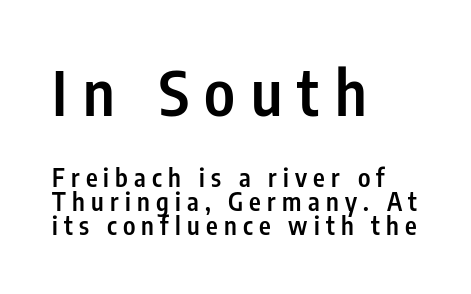
Q: Is the text bold? A: Semi-bold.
Q: Is the text italic (slanted)? A: No, it is upright.
Q: Is the typeface a serif or a sans-serif typeface? A: Sans-serif.
Q: Is the text underlined? A: No.
Q: How is the paragraph aligned? A: Left-aligned.
Q: Is the spacing between letters normal or unusually wide? A: Unusually wide.
Q: Is the spacing between lines tight, normal or loose? A: Tight.
Q: Which block of text is set in a larger size, the first (top) or the second (bottom)? A: The first (top) one.
Q: Width (condensed, normal, or wide)? A: Condensed.
Q: Stroke contrast? A: Low.
Q: x-height? A: Medium.
Q: Monospaced? A: No.
